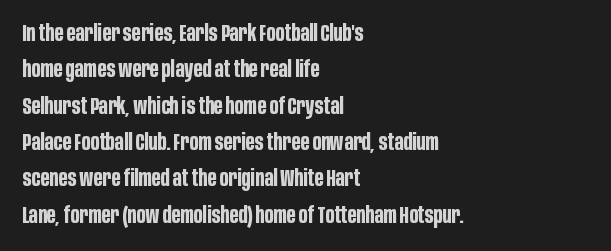
Q: Is the text bold? A: Yes.
Q: Is the text italic (slanted)? A: No, it is upright.
Q: Is the text underlined? A: No.
Q: How is the paragraph aligned? A: Left-aligned.
Q: Is the spacing between letters normal or unusually wide? A: Normal.
Q: Is the spacing between lines tight, normal or loose? A: Normal.
